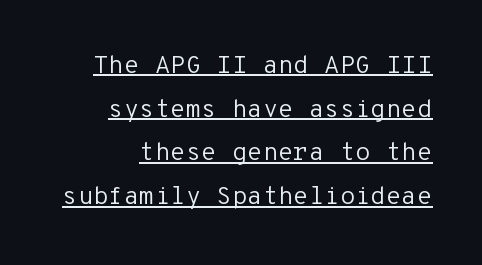
Q: Is the text bold? A: No.
Q: Is the text italic (slanted)? A: No, it is upright.
Q: Is the text underlined? A: Yes.
Q: How is the paragraph aligned? A: Right-aligned.
Q: Is the spacing between letters normal or unusually wide? A: Normal.
